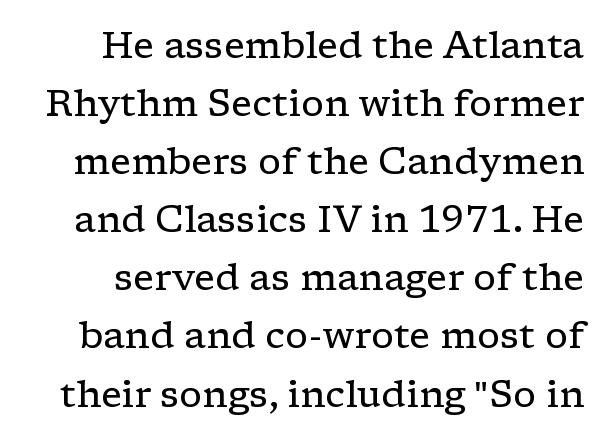
The characters display serif detailing at their extremities. The glyphs are unaccompanied by any horizontal stroke below them. Upright lettering throughout. Here the glyphs are tracked normally, forming tight word shapes. Rows of type keep a routine distance in the vertical direction. Ink coverage per letter is moderate at most.
